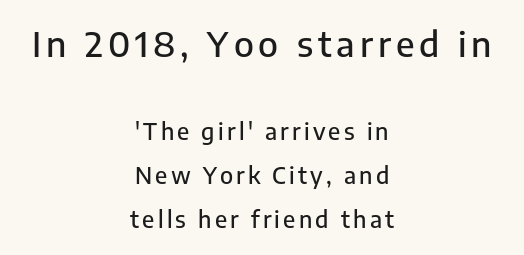
Q: Is the text italic (slanted)? A: No, it is upright.
Q: Is the typeface a serif or a sans-serif typeface? A: Sans-serif.
Q: Is the text underlined? A: No.
Q: How is the paragraph aligned? A: Centered.
Q: Is the spacing between lines tight, normal or loose? A: Loose.
Q: Which block of text is set in a larger size, the first (top) or the second (bottom)? A: The first (top) one.
Q: Width (condensed, normal, or wide)? A: Normal.
Q: Stroke contrast? A: Low.
Q: x-height? A: Medium.
Q: Monospaced? A: No.
